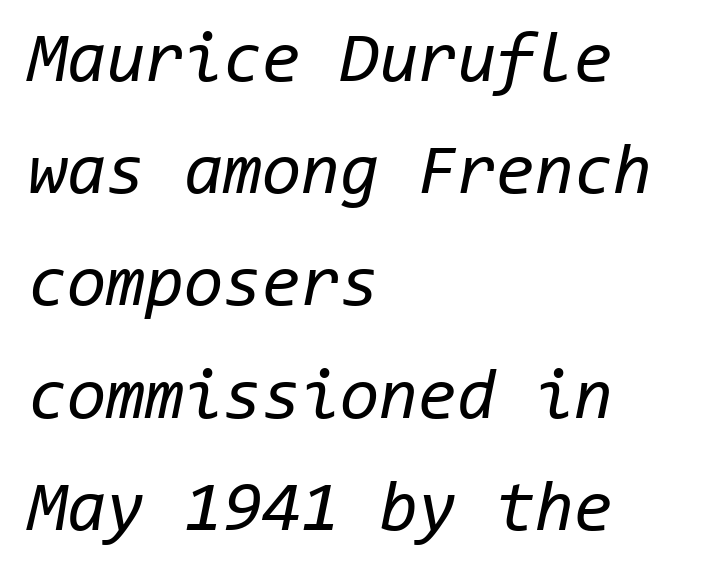
The line texture is even and compact thanks to regular tracking. Left-aligned paragraph, ragged on the right. Here the designer chose a console-style face with uniform glyph widths. Vertical stems look standard width or narrower in stroke. Leading matches the norm, producing a regular column.
